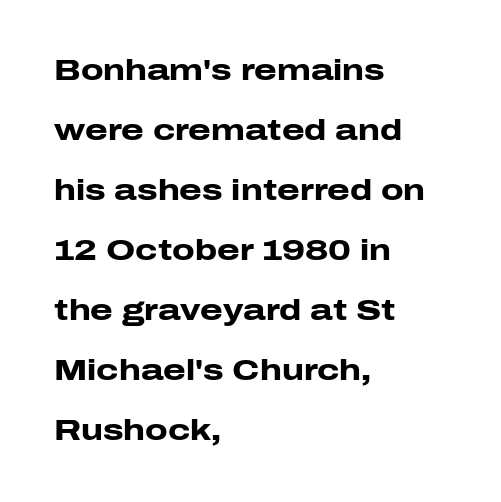
The image shows 29 px heavy, wide sans-serif type, upright; set left-aligned, loose line spacing (2.07x), normal letter spacing, not underlined; low stroke contrast and a medium x-height.
